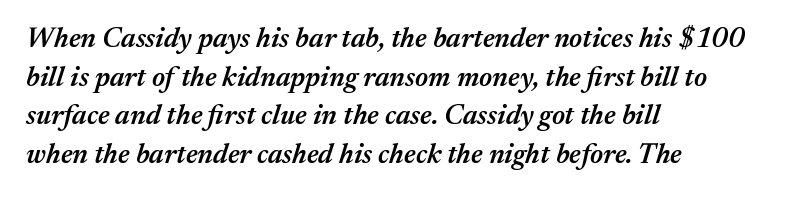
The image shows 28 px semibold type, italic (leaning right); set left-aligned, normal line spacing (1.38x), normal letter spacing, not underlined; medium stroke contrast and a medium x-height.
